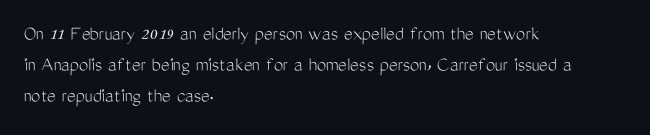
Q: Is the text bold? A: No.
Q: Is the text italic (slanted)? A: No, it is upright.
Q: Is the text underlined? A: No.
Q: How is the paragraph aligned? A: Left-aligned.
Q: Is the spacing between letters normal or unusually wide? A: Normal.
Q: Is the spacing between lines tight, normal or loose? A: Normal.
